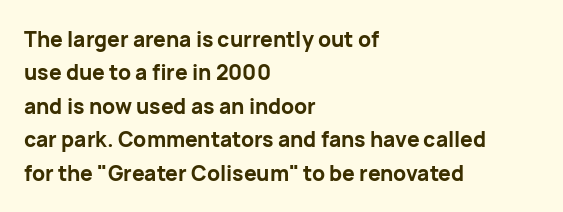
The lines sit at an ordinary, default distance from one another. Bare-footed words on every line. The rendering uses a bold face; every stroke is thick and dark. Posture: upright roman.
